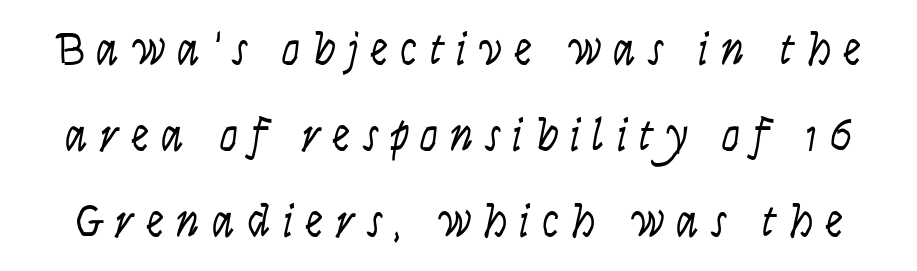
Glance below the letters and you will spot only blank space. No extra ink here — the face is not bold. The typeface chosen for these lines omits serifs. Looks like regular typesetting: each glyph gets only the width it needs. Is the letter spacing exaggerated? Yes — the characters are pushed far apart.
